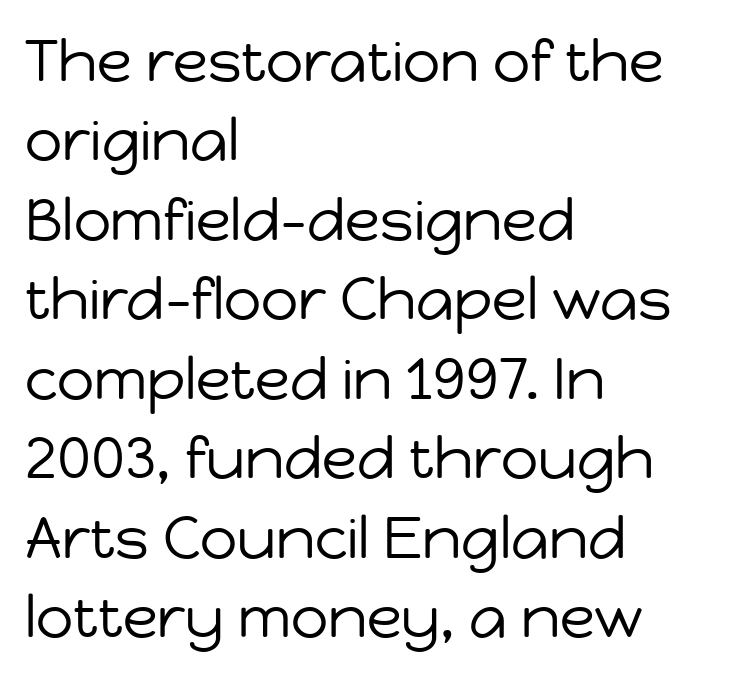
{"serif": "no", "italic": "no", "bold": "no", "weight": "regular", "width": "normal", "stroke_contrast": "low", "x_height": "medium", "monospaced": "no", "underline": "no", "align": "left", "line_spacing": "normal", "line_spacing_ratio": 1.37, "letter_spacing": "normal", "letter_spacing_em": 0.0, "glyph_px": 58}
